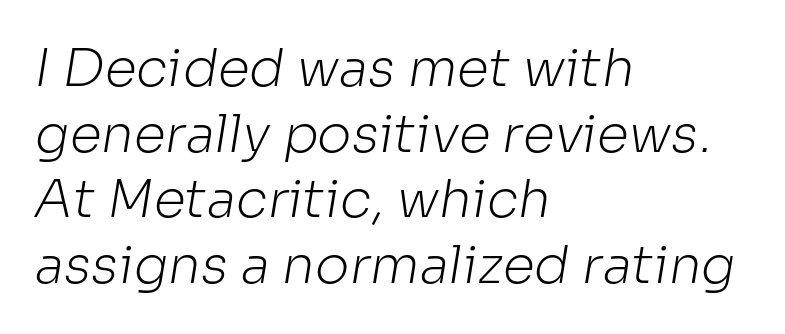
One-word summary of the alignment: left. The weight would be labelled regular, book, light, or lighter still. Character widths vary here, with narrow letters taking less room than wide ones. Type style note: lacks serifs.
